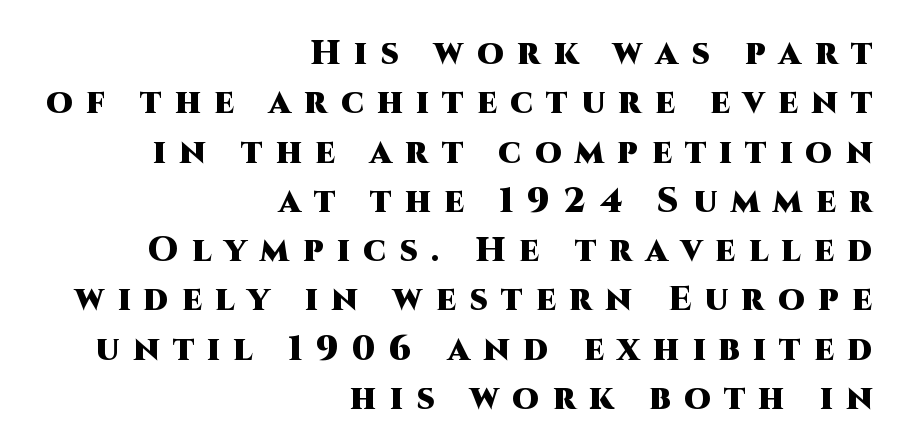
The font's upright variant was chosen for this text. Varying glyph widths throughout — classic text-font behaviour. Check the space under the baseline: it is left empty. Horizontal alignment here is rightward, an uncommon choice for prose. The letterforms stand isolated, each surrounded by extra space. You'd pick this weight for a headline — it's a proper bold.
